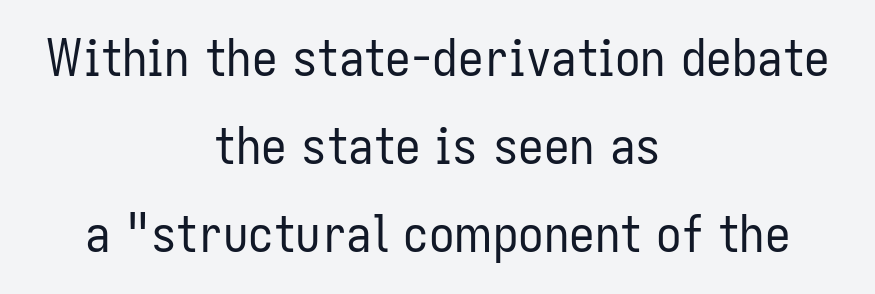
{"serif": "no", "italic": "no", "bold": "no", "weight": "regular", "width": "condensed", "stroke_contrast": "low", "x_height": "medium", "monospaced": "no", "underline": "no", "align": "center", "line_spacing_ratio": 1.73, "letter_spacing": "normal", "letter_spacing_em": 0.0, "glyph_px": 51}
